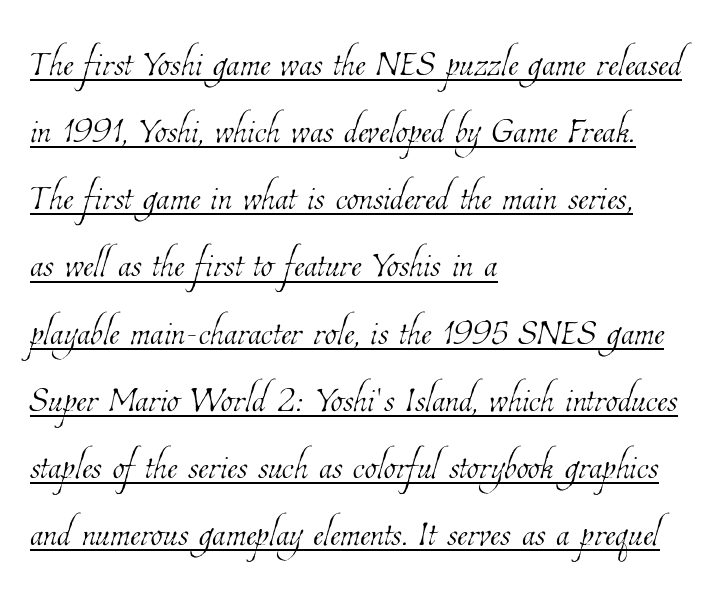
Q: Is the text bold? A: No.
Q: Is the text underlined? A: Yes.
Q: How is the paragraph aligned? A: Left-aligned.
Q: Is the spacing between letters normal or unusually wide? A: Normal.
Q: Is the spacing between lines tight, normal or loose? A: Normal.
Q: Width (condensed, normal, or wide)? A: Condensed.
Q: Stroke contrast? A: Low.
Q: x-height? A: Medium.
Q: Monospaced? A: No.
